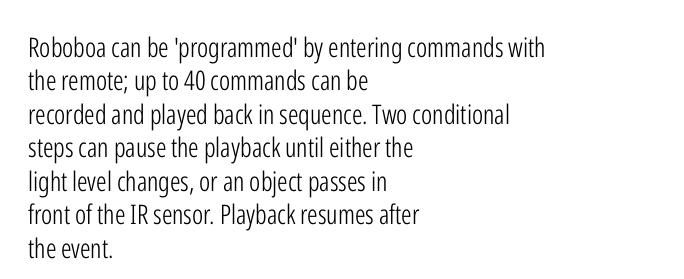
Q: Is the text bold? A: No.
Q: Is the text italic (slanted)? A: No, it is upright.
Q: Is the text underlined? A: No.
Q: How is the paragraph aligned? A: Left-aligned.
Q: Is the spacing between letters normal or unusually wide? A: Normal.
